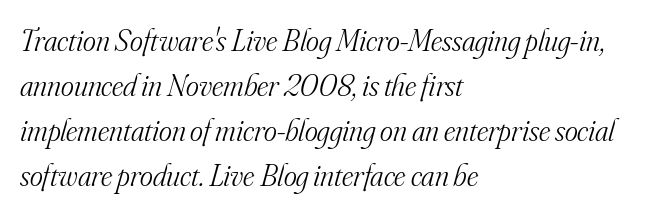
The image shows 31 px light serif type, italic (leaning right); set left-aligned, normal line spacing (1.45x), normal letter spacing, not underlined; medium stroke contrast and a small x-height.
